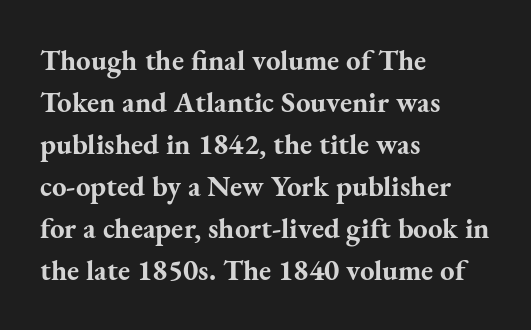
The image shows 29 px bold serif type, upright; set left-aligned, normal line spacing (1.45x), normal letter spacing, not underlined; medium stroke contrast and a small x-height.
